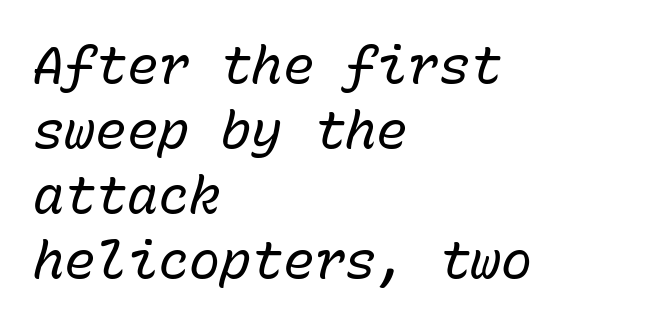
The text carries the slant typical of an italic or oblique font. Stroke mass is kept to a normal reading level or below. Successive baselines arrive at the customary interval. A clean baseline with only descenders dipping below it. There is no visible air inserted between adjacent glyphs.
